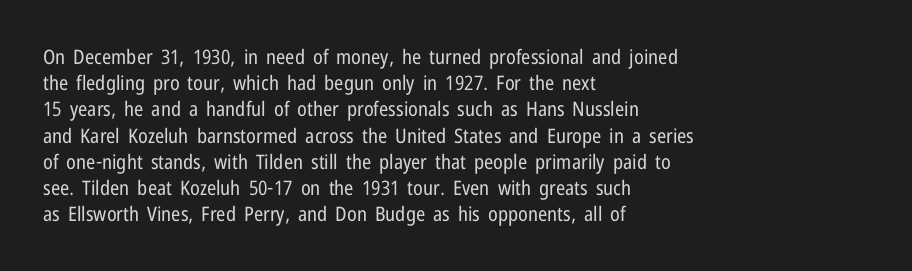
Q: Is the text bold? A: No.
Q: Is the text italic (slanted)? A: No, it is upright.
Q: Is the text underlined? A: No.
Q: How is the paragraph aligned? A: Left-aligned.
Q: Is the spacing between letters normal or unusually wide? A: Normal.
Q: Is the spacing between lines tight, normal or loose? A: Normal.
